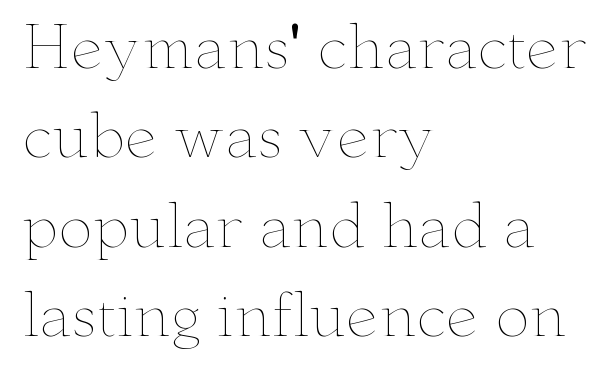
{"italic": "no", "bold": "no", "weight": "thin", "width": "wide", "stroke_contrast": "low", "x_height": "small", "monospaced": "no", "underline": "no", "align": "left", "line_spacing": "normal", "line_spacing_ratio": 1.54, "letter_spacing": "normal", "letter_spacing_em": 0.0, "glyph_px": 58}
